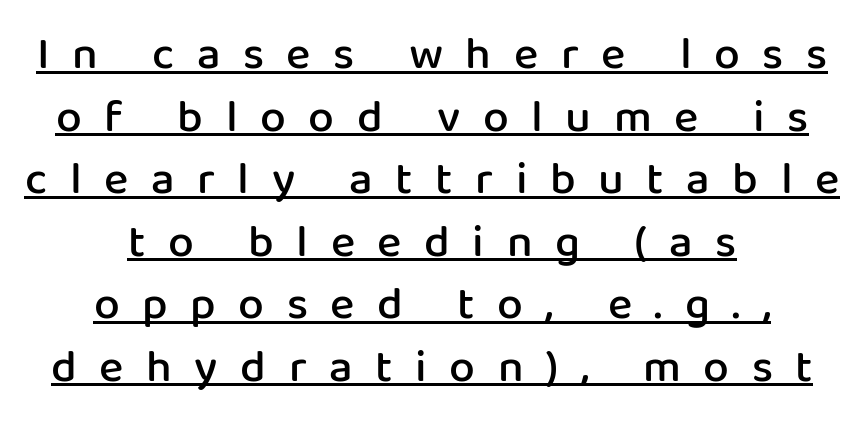
Italic? Not at all — the glyphs are vertical. The lines are quadded center. Each word looks stretched out because of the extra space between its letters. Examine the stroke ends and you'll find no serifs.
